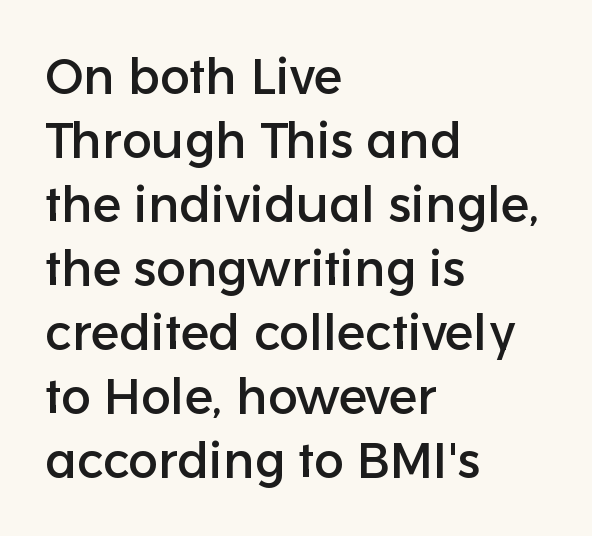
Q: Is the text italic (slanted)? A: No, it is upright.
Q: Is the typeface a serif or a sans-serif typeface? A: Sans-serif.
Q: Is the text underlined? A: No.
Q: How is the paragraph aligned? A: Left-aligned.
Q: Is the spacing between letters normal or unusually wide? A: Normal.
Q: Is the spacing between lines tight, normal or loose? A: Normal.
Q: Width (condensed, normal, or wide)? A: Normal.
Q: Stroke contrast? A: Low.
Q: x-height? A: Medium.
Q: Monospaced? A: No.
